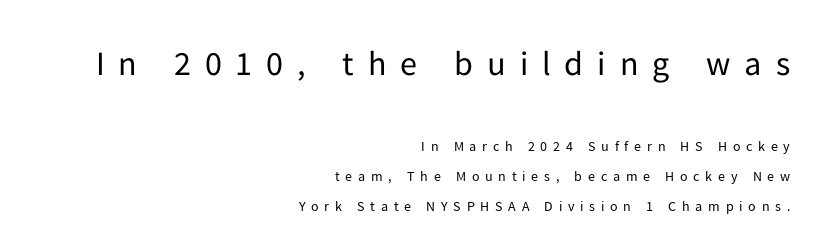
{"serif": "no", "italic": "no", "bold": "no", "weight": "regular", "width": "normal", "stroke_contrast": "low", "x_height": "medium", "monospaced": "no", "underline": "no", "align": "right", "line_spacing": "loose", "line_spacing_ratio": 2.12, "letter_spacing": "wide", "letter_spacing_em": 0.41, "larger_block": "first", "size_ratio": 2.43, "glyph_px": 34}
